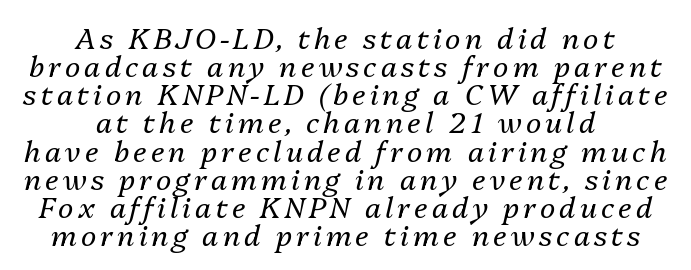
{"italic": "yes", "lean": "right", "slant_degrees": 13, "bold": "no", "weight": "regular", "width": "normal", "stroke_contrast": "medium", "x_height": "medium", "monospaced": "no", "underline": "no", "align": "center", "line_spacing": "tight", "line_spacing_ratio": 0.97, "glyph_px": 29}
